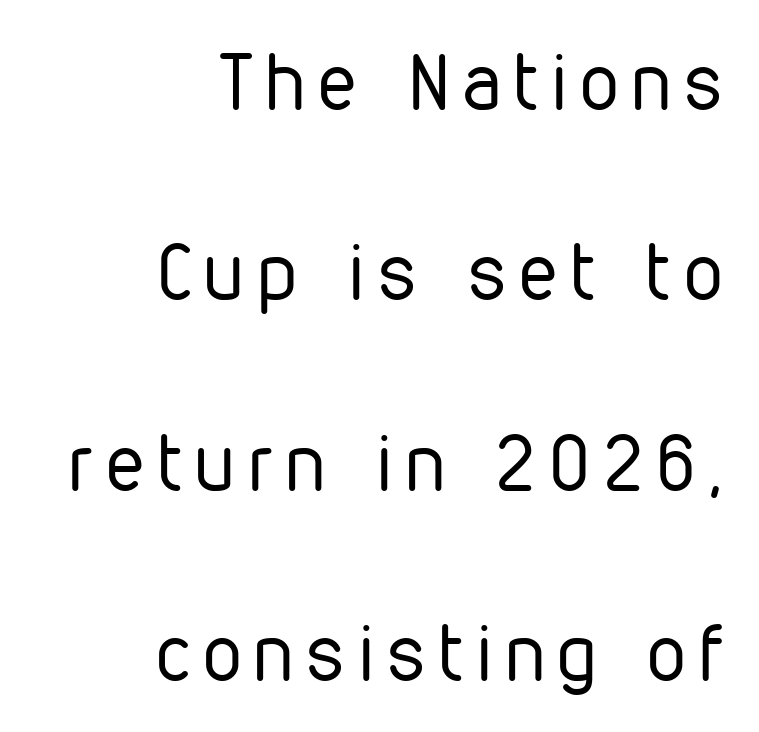
Each letter keeps its own natural width here, so spacing adapts to shape. The area under the type is left untouched. Are there feet on the stems? There aren't — it's a sans. A student would call this right alignment; a typographer would say flush right, rag left. It's the straight-up-and-down kind of type.
